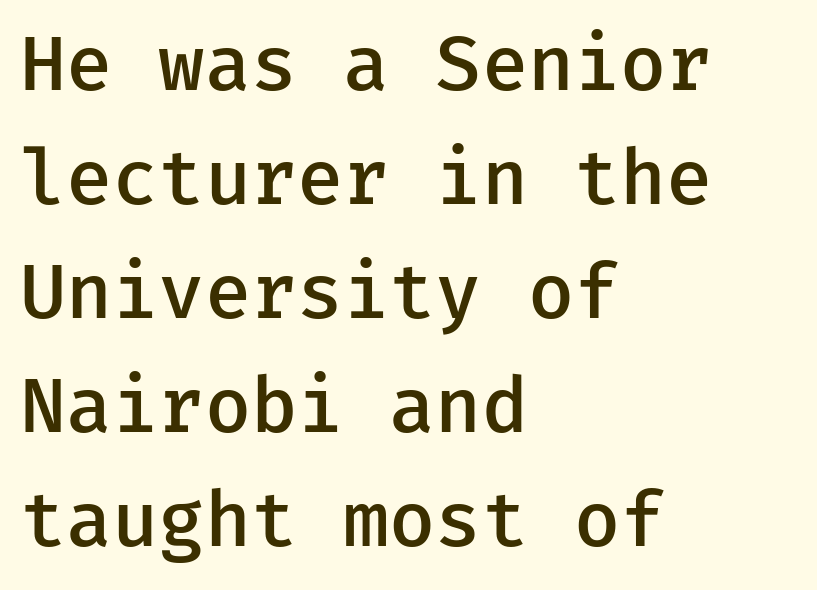
{"serif": "no", "italic": "no", "bold": "semi", "weight": "semibold", "width": "normal", "stroke_contrast": "low", "x_height": "medium", "underline": "no", "align": "left", "line_spacing": "normal", "line_spacing_ratio": 1.52, "letter_spacing": "normal", "letter_spacing_em": 0.0, "glyph_px": 75}
